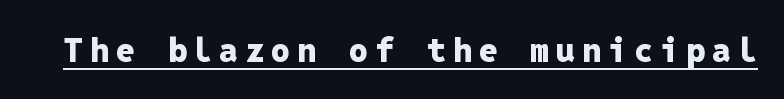
The image shows 34 px heavy sans-serif type, upright, monospaced; set unusually wide letter spacing (+0.2 em), underlined; low stroke contrast and a medium x-height.
